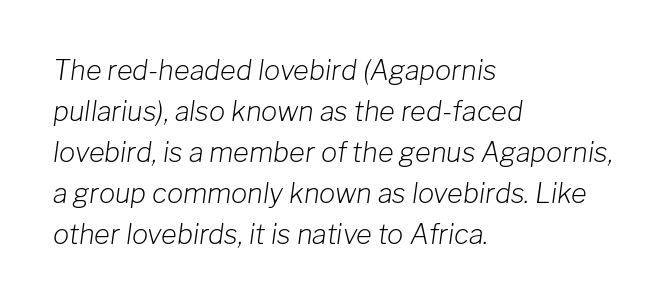
Q: Is the text bold? A: No.
Q: Is the text italic (slanted)? A: Yes, it leans right by about 8 degrees.
Q: Is the text underlined? A: No.
Q: How is the paragraph aligned? A: Left-aligned.
Q: Is the spacing between letters normal or unusually wide? A: Normal.
Q: Is the spacing between lines tight, normal or loose? A: Normal.
